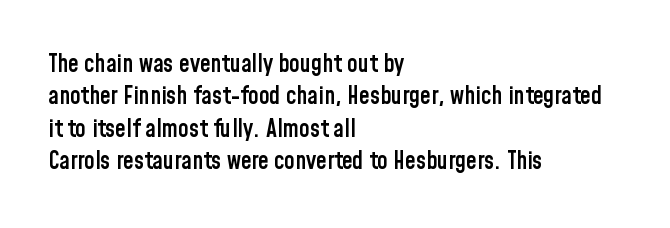
{"italic": "no", "bold": "semi", "underline": "no", "align": "left", "line_spacing": "normal", "line_spacing_ratio": 1.35, "letter_spacing": "normal", "letter_spacing_em": 0.0, "glyph_px": 24}
